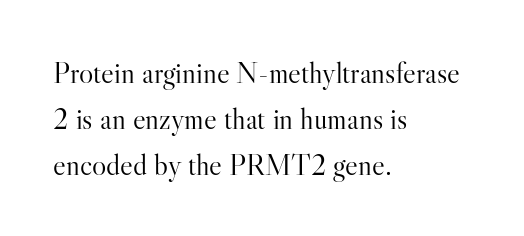
The image shows 30 px light serif type, upright; set left-aligned, normal line spacing (1.53x), normal letter spacing, not underlined; high stroke contrast and a small x-height.
